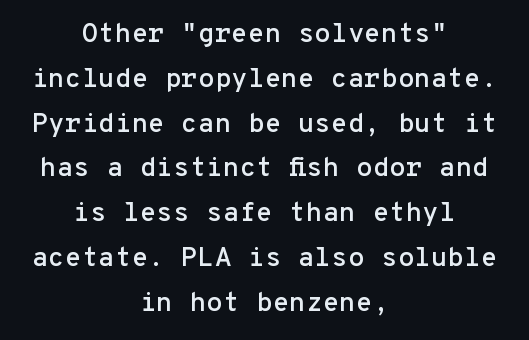
The letters stand upright; this is a roman face. Does the leading feel generous? No, just average. The area under the type is left untouched. This rendering leaves character spacing at its baseline value. In CSS terms this would be text-align: center.
